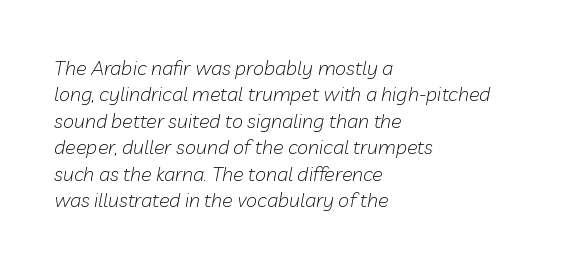
The image shows 20 px text type, italic (leaning right); set left-aligned, normal line spacing (1.32x), normal letter spacing, not underlined.
